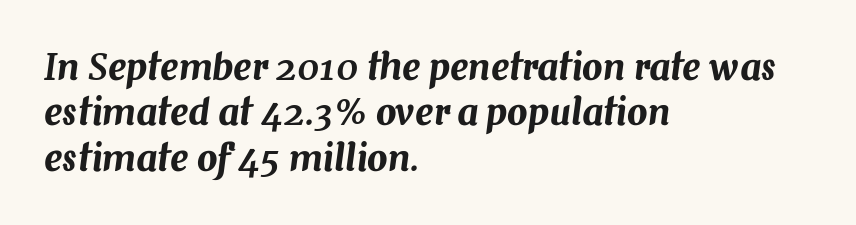
The image shows 36 px text type, italic (leaning right); set left-aligned, normal line spacing (1.26x), normal letter spacing, not underlined; medium stroke contrast and a medium x-height.
